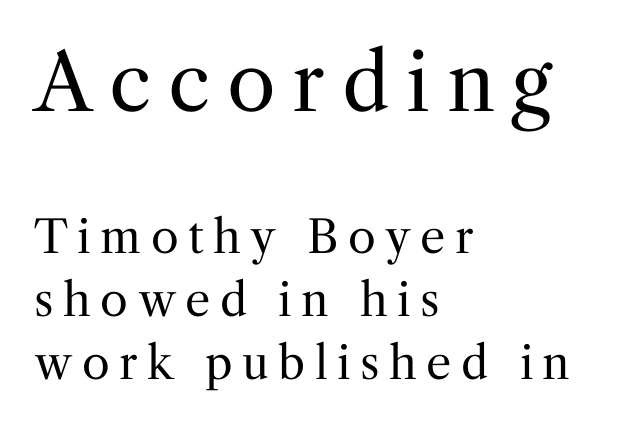
The image shows 79 px regular-weight serif type, upright; set left-aligned, normal line spacing (1.41x), unusually wide letter spacing (+0.21 em), not underlined; the first (top) block is 1.76x larger; medium stroke contrast and a medium x-height.
